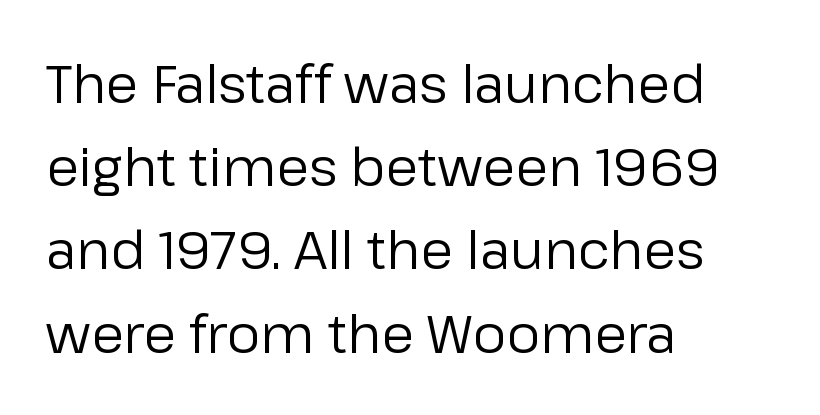
{"serif": "no", "italic": "no", "bold": "no", "weight": "regular", "width": "normal", "stroke_contrast": "low", "x_height": "medium", "monospaced": "no", "underline": "no", "align": "left", "line_spacing": "normal", "line_spacing_ratio": 1.57, "letter_spacing": "normal", "letter_spacing_em": 0.0, "glyph_px": 53}
